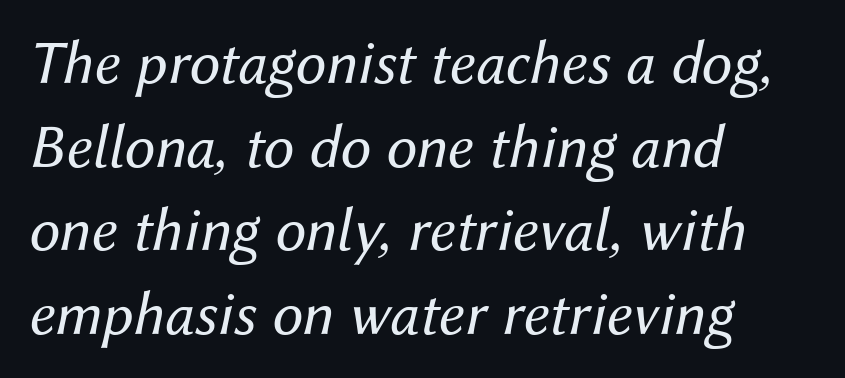
Notice how the passage keeps a crisp vertical edge on the left only. The glyphs look as if they've been sheared to an angle. Unmarked baselines from the first word to the last. A typesetter would call this proportional, since set widths differ per character. The letterforms sit at book weight or below. The letterforms sit shoulder to shoulder at normal distance.
